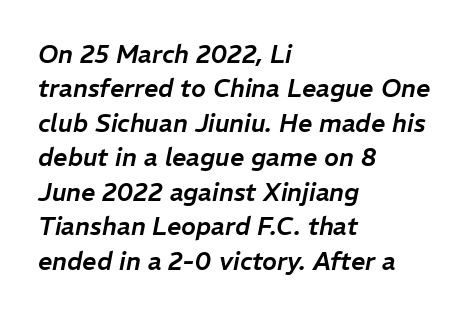
Q: Is the text italic (slanted)? A: Yes, it leans right by about 11 degrees.
Q: Is the text underlined? A: No.
Q: How is the paragraph aligned? A: Left-aligned.
Q: Is the spacing between letters normal or unusually wide? A: Normal.
Q: Is the spacing between lines tight, normal or loose? A: Normal.
